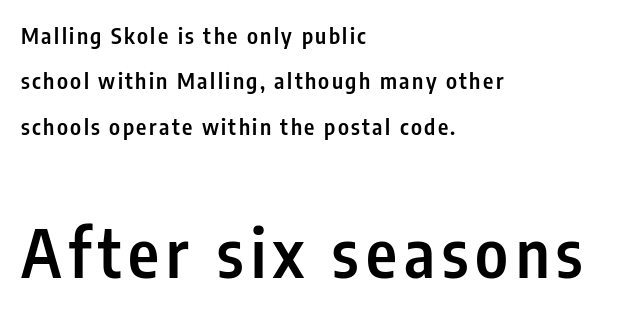
{"serif": "no", "italic": "no", "bold": "semi", "weight": "semibold", "width": "condensed", "stroke_contrast": "low", "x_height": "medium", "monospaced": "no", "underline": "no", "align": "left", "line_spacing": "loose", "line_spacing_ratio": 2.06, "larger_block": "second", "size_ratio": 3.0, "glyph_px": 66}
